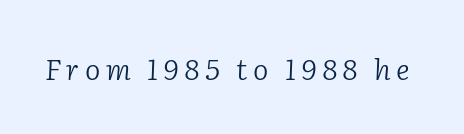
{"serif": "yes", "italic": "yes", "lean": "right", "slant_degrees": 2, "bold": "no", "weight": "light", "width": "normal", "stroke_contrast": "low", "x_height": "medium", "monospaced": "no", "underline": "no", "glyph_px": 29}
